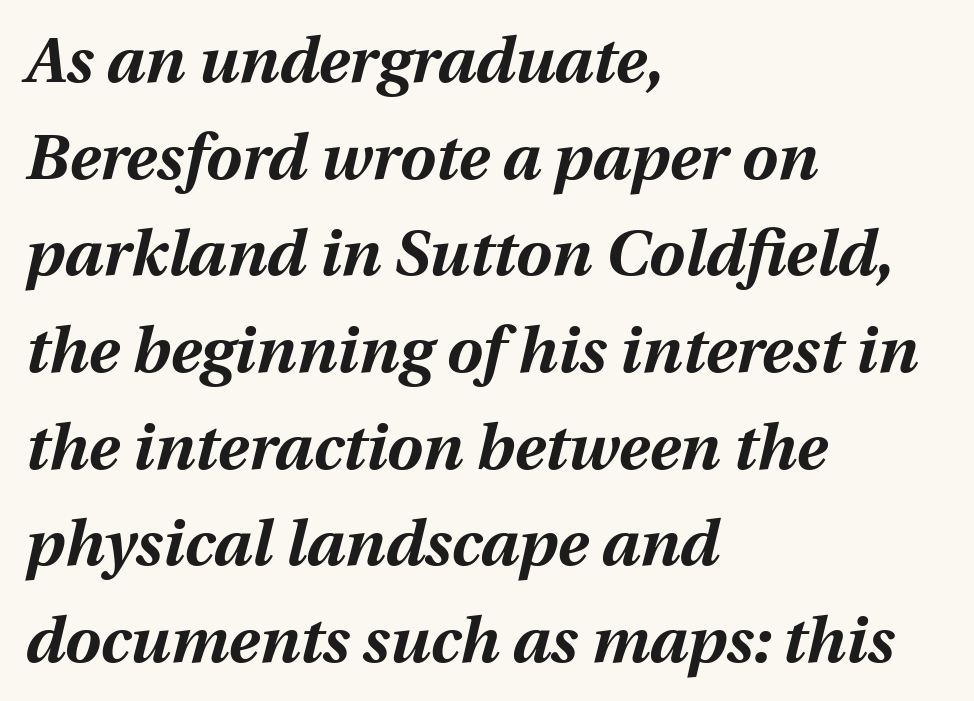
Rows of type keep a routine distance in the vertical direction. In CSS terms this would be text-align: left. Tracking here is standard; glyphs follow each other at the usual distance. What weight is shown? A full bold with thick strokes. The area under the type is left untouched. Characters are canted at an angle relative to the baseline's perpendicular.
